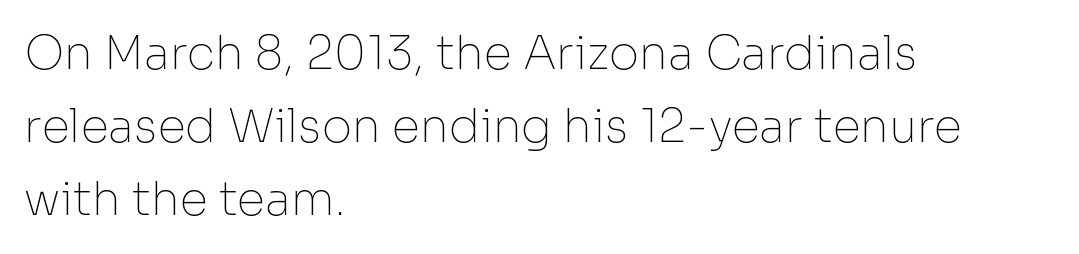
Q: Is the text bold? A: No.
Q: Is the text italic (slanted)? A: No, it is upright.
Q: Is the typeface a serif or a sans-serif typeface? A: Sans-serif.
Q: Is the text underlined? A: No.
Q: How is the paragraph aligned? A: Left-aligned.
Q: Is the spacing between letters normal or unusually wide? A: Normal.
Q: Is the spacing between lines tight, normal or loose? A: Normal.
Q: Width (condensed, normal, or wide)? A: Normal.
Q: Stroke contrast? A: Low.
Q: x-height? A: Medium.
Q: Monospaced? A: No.
